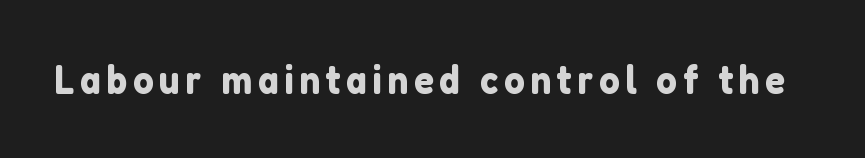
The image shows 41 px sans-serif type, upright; set not underlined; low stroke contrast and a medium x-height.
